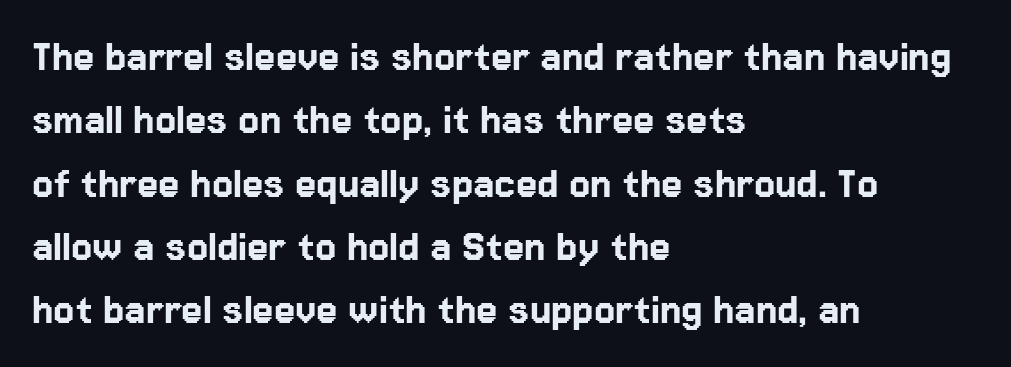
The image shows 48 px sans-serif type, upright; set left-aligned, normal line spacing (1.32x), normal letter spacing, not underlined; low stroke contrast and a medium x-height.
